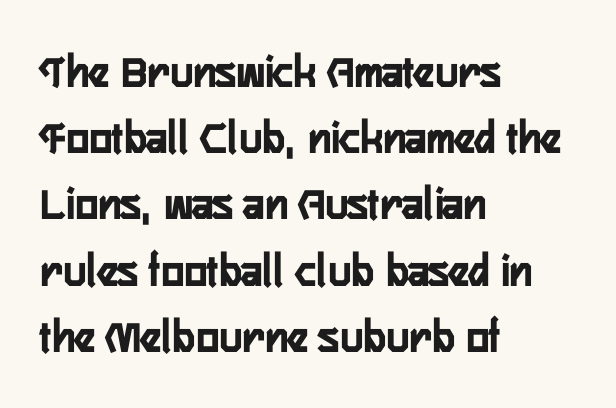
Q: Is the text italic (slanted)? A: No, it is upright.
Q: Is the typeface a serif or a sans-serif typeface? A: Sans-serif.
Q: Is the text underlined? A: No.
Q: How is the paragraph aligned? A: Left-aligned.
Q: Is the spacing between letters normal or unusually wide? A: Normal.
Q: Is the spacing between lines tight, normal or loose? A: Normal.
Q: Width (condensed, normal, or wide)? A: Condensed.
Q: Stroke contrast? A: Low.
Q: x-height? A: Medium.
Q: Monospaced? A: No.
